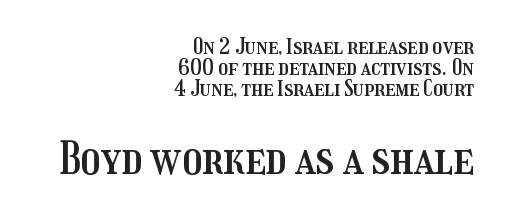
The image shows 44 px condensed type, upright; set right-aligned, tight line spacing (0.96x), normal letter spacing, not underlined; the second (bottom) block is 2.0x larger; medium stroke contrast and a medium x-height.
